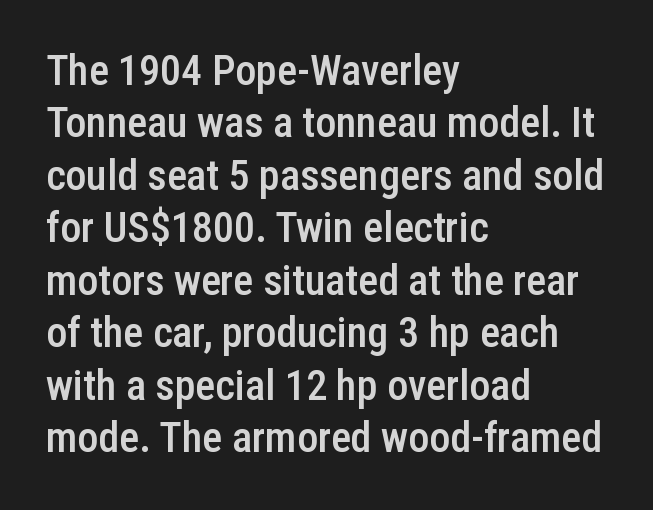
Q: Is the text bold? A: Semi-bold.
Q: Is the text italic (slanted)? A: No, it is upright.
Q: Is the typeface a serif or a sans-serif typeface? A: Sans-serif.
Q: Is the text underlined? A: No.
Q: How is the paragraph aligned? A: Left-aligned.
Q: Is the spacing between letters normal or unusually wide? A: Normal.
Q: Is the spacing between lines tight, normal or loose? A: Normal.
Q: Width (condensed, normal, or wide)? A: Condensed.
Q: Stroke contrast? A: Low.
Q: x-height? A: Medium.
Q: Monospaced? A: No.
